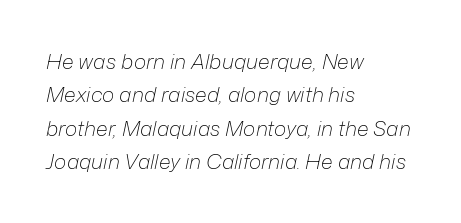
The image shows 21 px text type, italic (leaning right); set left-aligned, normal line spacing (1.59x), normal letter spacing, not underlined.
